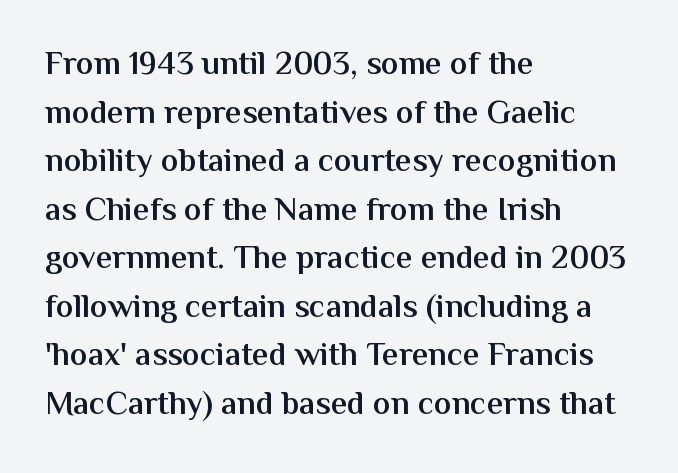
The image shows 33 px semibold sans-serif type, upright; set left-aligned, normal line spacing (1.47x), normal letter spacing, not underlined; medium stroke contrast and a medium x-height.
